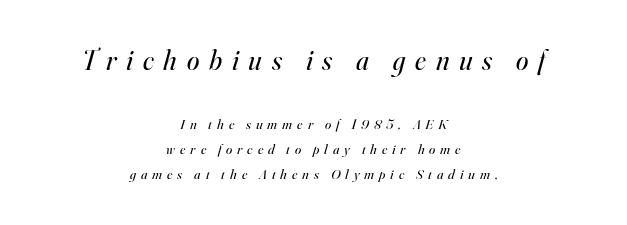
The image shows 28 px regular-weight serif type, italic (leaning right); set centered, line spacing 1.79x, unusually wide letter spacing (+0.35 em), not underlined; the first (top) block is 2.0x larger; high stroke contrast and a small x-height.
